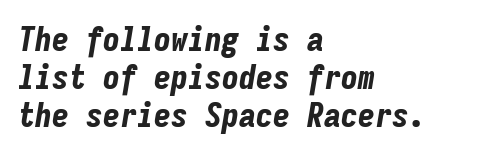
{"italic": "yes", "lean": "right", "slant_degrees": 9, "bold": "yes", "weight": "bold", "width": "condensed", "stroke_contrast": "low", "x_height": "medium", "monospaced": "yes", "underline": "no", "align": "left", "line_spacing": "tight", "line_spacing_ratio": 1.12, "letter_spacing": "normal", "letter_spacing_em": 0.0, "glyph_px": 34}
